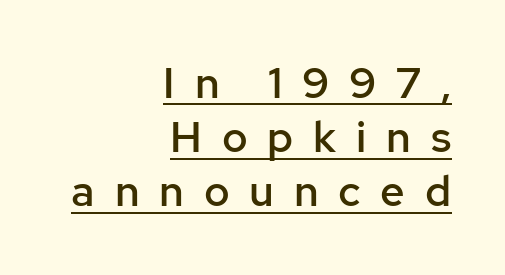
Q: Is the text bold? A: Semi-bold.
Q: Is the text italic (slanted)? A: No, it is upright.
Q: Is the typeface a serif or a sans-serif typeface? A: Sans-serif.
Q: Is the text underlined? A: Yes.
Q: How is the paragraph aligned? A: Right-aligned.
Q: Is the spacing between letters normal or unusually wide? A: Unusually wide.
Q: Is the spacing between lines tight, normal or loose? A: Normal.
Q: Width (condensed, normal, or wide)? A: Normal.
Q: Stroke contrast? A: Low.
Q: x-height? A: Medium.
Q: Monospaced? A: No.
